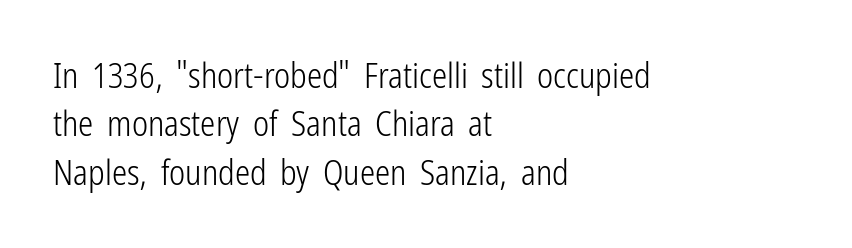
The paragraph shown leans on its left margin. Regarding serifs, this sample does without them. Honestly, the row spacing looks completely unremarkable. Honestly, the letter spacing is just normal — you wouldn't notice it. The letters advance in unequal steps, a hallmark of proportional type.
